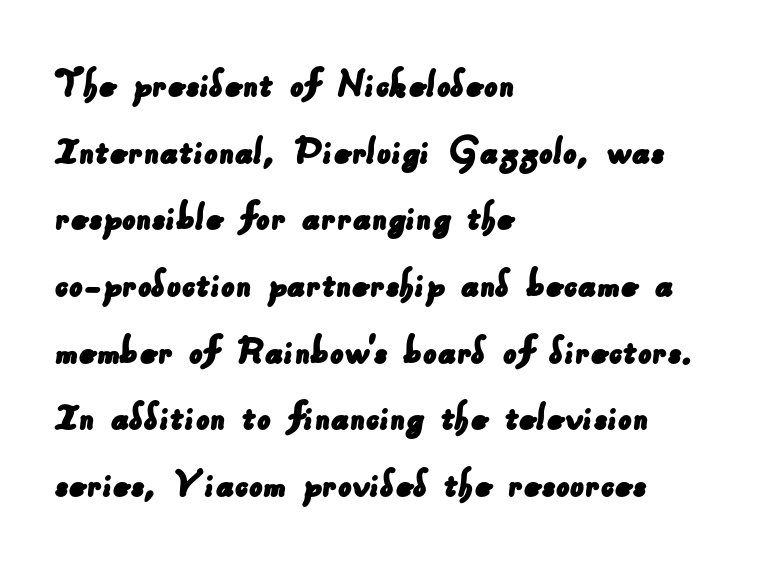
{"serif": "no", "width": "normal", "stroke_contrast": "low", "x_height": "small", "monospaced": "no", "underline": "no", "align": "left", "line_spacing": "normal", "line_spacing_ratio": 1.55, "letter_spacing": "normal", "letter_spacing_em": 0.0, "glyph_px": 43}
